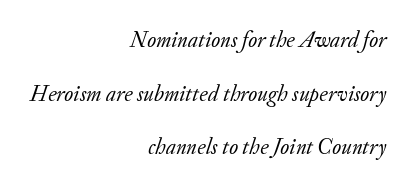
Q: Is the text bold? A: No.
Q: Is the text italic (slanted)? A: Yes, it leans right by about 20 degrees.
Q: Is the text underlined? A: No.
Q: How is the paragraph aligned? A: Right-aligned.
Q: Is the spacing between letters normal or unusually wide? A: Normal.
Q: Is the spacing between lines tight, normal or loose? A: Loose.
